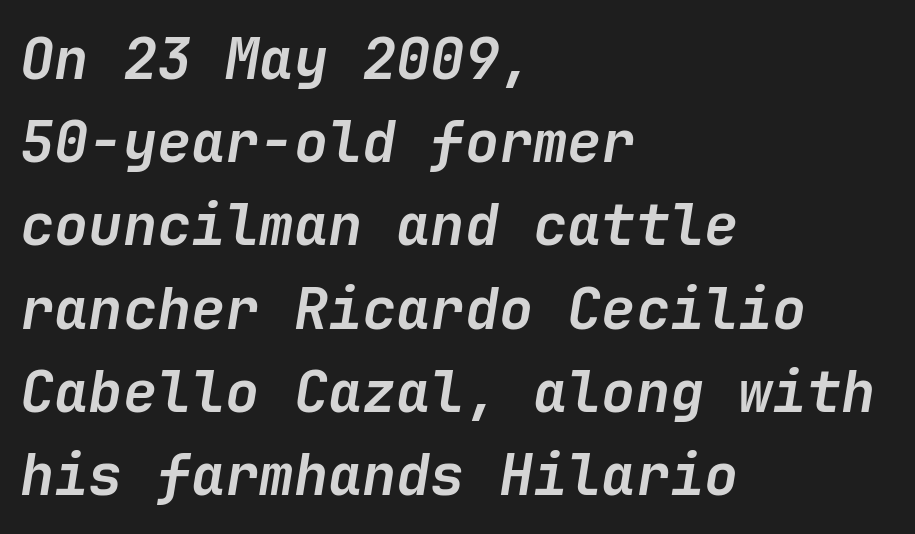
Q: Is the text bold? A: Yes.
Q: Is the text italic (slanted)? A: Yes, it leans right by about 9 degrees.
Q: Is the text underlined? A: No.
Q: How is the paragraph aligned? A: Left-aligned.
Q: Is the spacing between letters normal or unusually wide? A: Normal.
Q: Is the spacing between lines tight, normal or loose? A: Normal.
Q: Width (condensed, normal, or wide)? A: Normal.
Q: Stroke contrast? A: Low.
Q: x-height? A: Medium.
